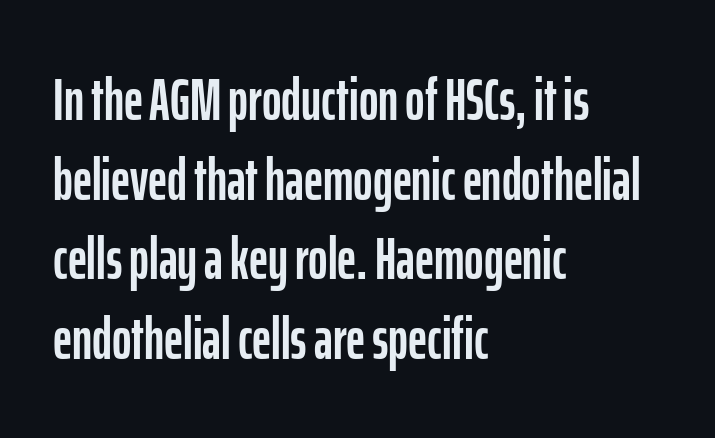
The image shows 59 px condensed sans-serif type, upright; set left-aligned, normal line spacing (1.35x), normal letter spacing, not underlined; low stroke contrast and a medium x-height.
